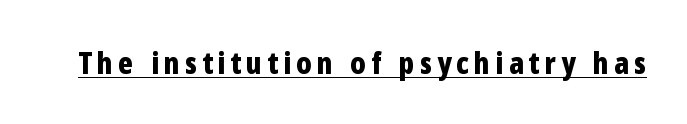
{"serif": "no", "italic": "no", "bold": "yes", "weight": "bold", "width": "condensed", "stroke_contrast": "low", "x_height": "medium", "monospaced": "no", "underline": "yes", "glyph_px": 30}
